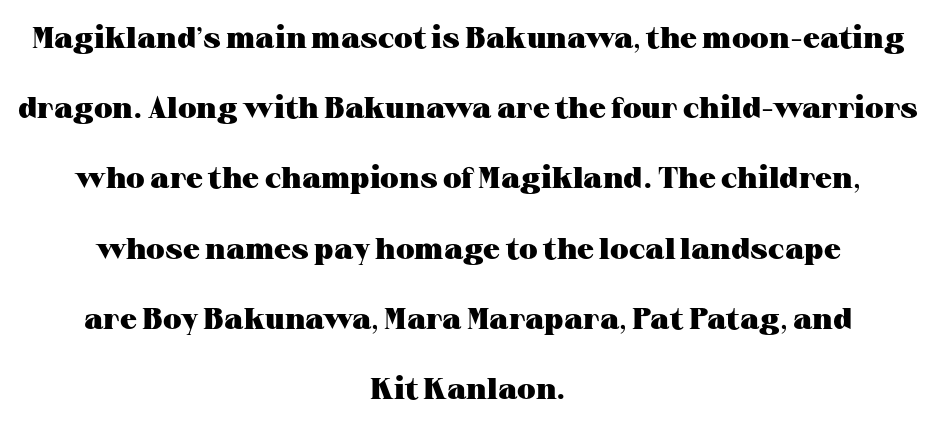
{"serif": "yes", "italic": "no", "bold": "yes", "weight": "heavy", "width": "wide", "stroke_contrast": "medium", "x_height": "medium", "monospaced": "no", "underline": "no", "align": "center", "line_spacing": "loose", "line_spacing_ratio": 2.34, "letter_spacing": "normal", "letter_spacing_em": 0.0, "glyph_px": 30}
